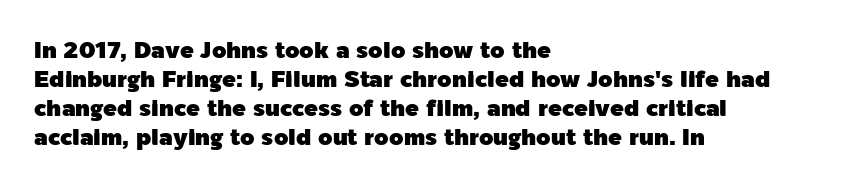
Posture: straight, roman, zero tilt. The passage shown is not underscored anywhere. The rendering anchors every line to the left-hand side. The gaps between neighbouring characters are ordinary and unremarkable.
